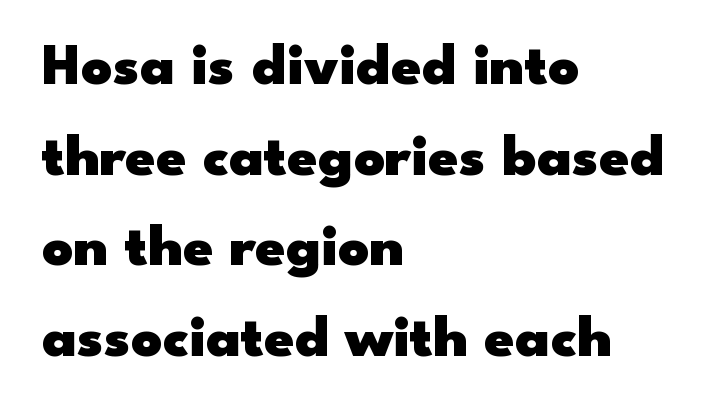
Q: Is the text bold? A: Yes.
Q: Is the text italic (slanted)? A: No, it is upright.
Q: Is the typeface a serif or a sans-serif typeface? A: Sans-serif.
Q: Is the text underlined? A: No.
Q: How is the paragraph aligned? A: Left-aligned.
Q: Is the spacing between letters normal or unusually wide? A: Normal.
Q: Is the spacing between lines tight, normal or loose? A: Normal.
Q: Width (condensed, normal, or wide)? A: Wide.
Q: Stroke contrast? A: Low.
Q: x-height? A: Small.
Q: Monospaced? A: No.
